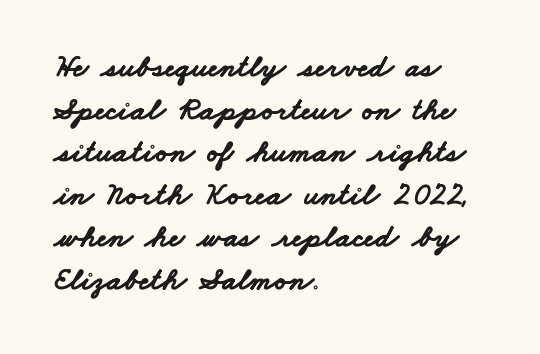
The image shows 32 px bold, wide sans-serif type; set left-aligned, normal line spacing (1.33x), normal letter spacing, not underlined; low stroke contrast and a small x-height.
